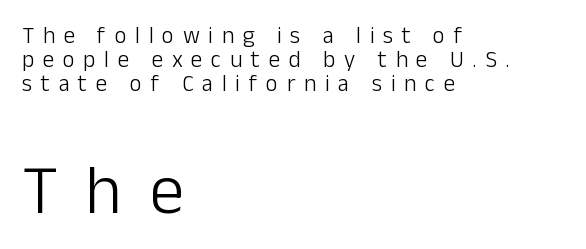
The leading is snug, giving the passage a crowded texture. Between these two stacked blocks, the lower one wins on size. The weight tops out at a normal text grade. Short and long lines alike share a common starting point at left. Descenders are the only things crossing below the line.
